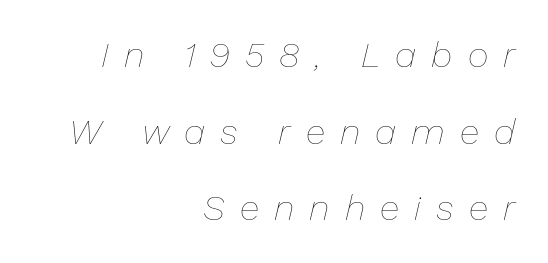
This sample has the flowing, uneven cadence of proportional lettering. How are the letters spaced? Widely, with obvious added tracking. When letters slant like this, we call the style italic. Each row of text sits above clean, open space. Weight: regular or lighter.
